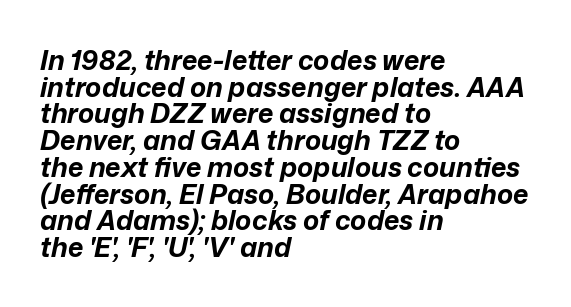
Q: Is the text bold? A: Yes.
Q: Is the text italic (slanted)? A: Yes, it leans right by about 12 degrees.
Q: Is the text underlined? A: No.
Q: How is the paragraph aligned? A: Left-aligned.
Q: Is the spacing between letters normal or unusually wide? A: Normal.
Q: Is the spacing between lines tight, normal or loose? A: Tight.
